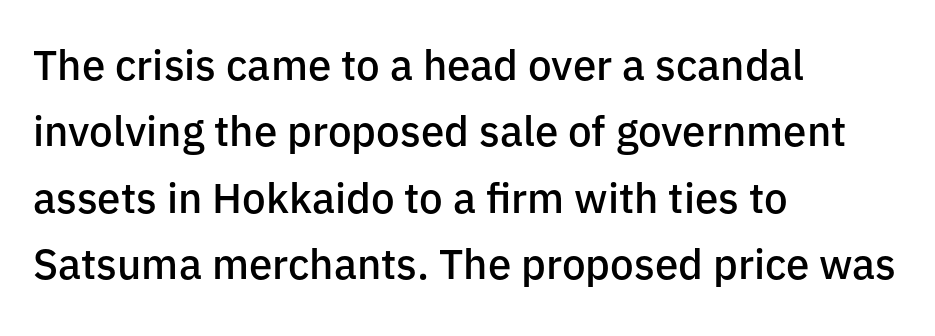
The image shows 42 px semibold sans-serif type, upright; set left-aligned, normal line spacing (1.58x), normal letter spacing, not underlined; low stroke contrast and a medium x-height.
